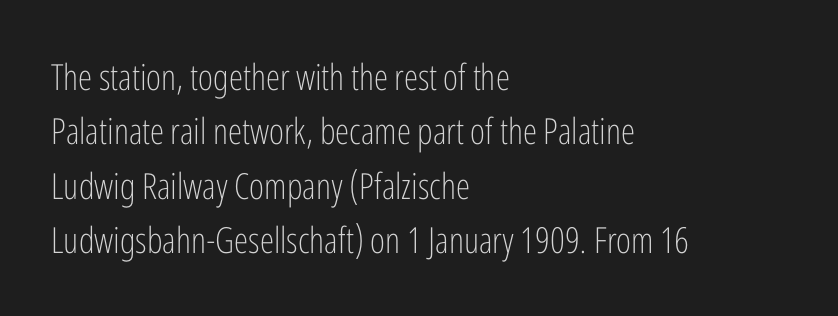
Q: Is the text bold? A: No.
Q: Is the text italic (slanted)? A: No, it is upright.
Q: Is the typeface a serif or a sans-serif typeface? A: Sans-serif.
Q: Is the text underlined? A: No.
Q: How is the paragraph aligned? A: Left-aligned.
Q: Is the spacing between letters normal or unusually wide? A: Normal.
Q: Is the spacing between lines tight, normal or loose? A: Normal.
Q: Width (condensed, normal, or wide)? A: Condensed.
Q: Stroke contrast? A: Low.
Q: x-height? A: Medium.
Q: Monospaced? A: No.
